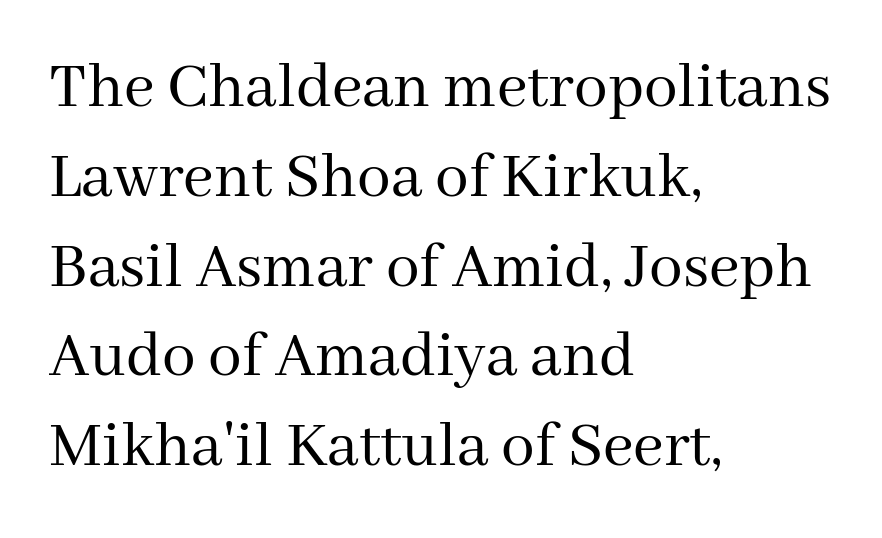
The image shows 67 px regular-weight serif type, upright; set left-aligned, normal line spacing (1.34x), normal letter spacing, not underlined; medium stroke contrast and a medium x-height.
